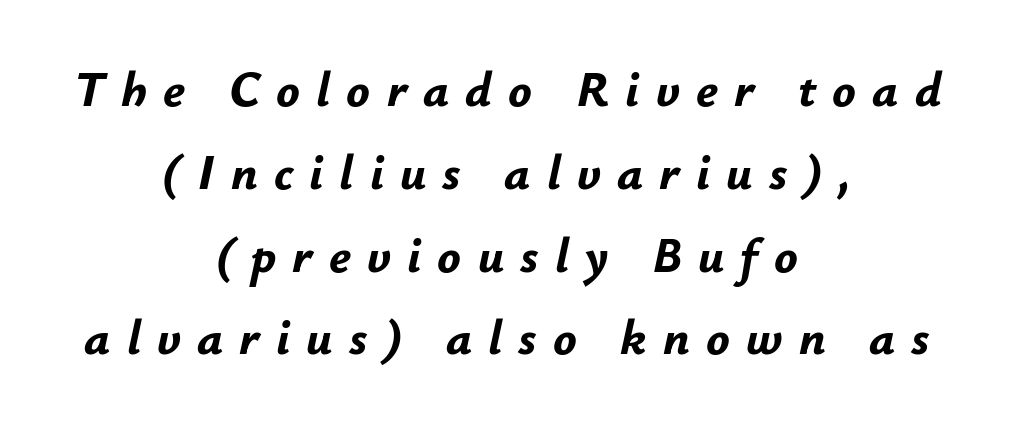
Is this a fixed-width face? No — the glyphs have proportional, varying widths. Centered paragraph, ragged on both sides. Short note: letters widely spaced. Beneath every word, the page is bare. A dark, heavy texture on the line: the type is bold.
